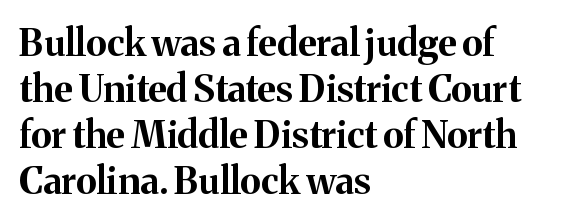
The image shows 37 px bold serif type, upright; set left-aligned, line spacing 1.24x, normal letter spacing, not underlined; medium stroke contrast and a medium x-height.
